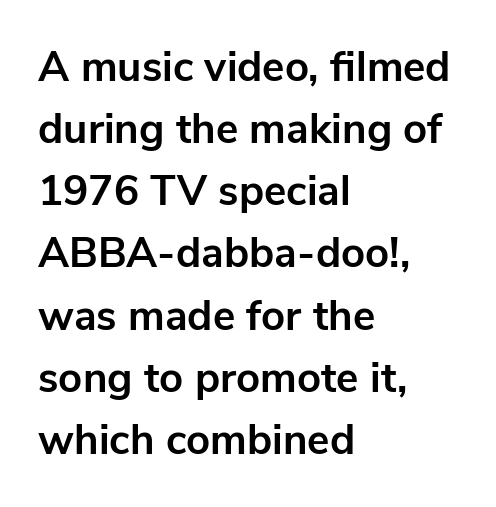
Q: Is the text bold? A: Yes.
Q: Is the text italic (slanted)? A: No, it is upright.
Q: Is the typeface a serif or a sans-serif typeface? A: Sans-serif.
Q: Is the text underlined? A: No.
Q: How is the paragraph aligned? A: Left-aligned.
Q: Is the spacing between letters normal or unusually wide? A: Normal.
Q: Is the spacing between lines tight, normal or loose? A: Normal.
Q: Width (condensed, normal, or wide)? A: Normal.
Q: Stroke contrast? A: Low.
Q: x-height? A: Medium.
Q: Monospaced? A: No.
